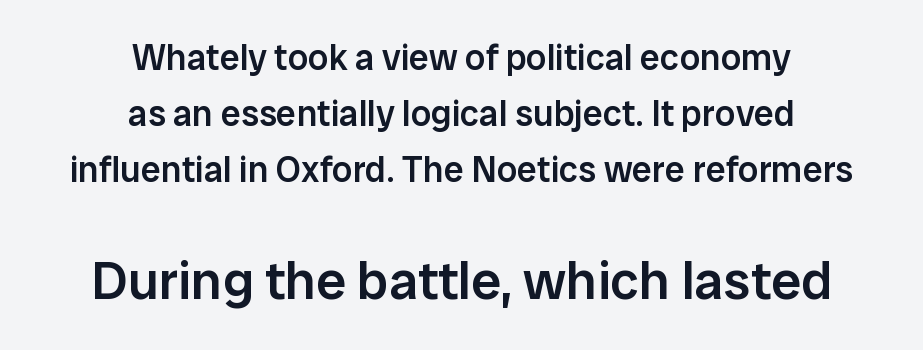
{"serif": "no", "italic": "no", "bold": "semi", "weight": "semibold", "width": "normal", "stroke_contrast": "low", "x_height": "medium", "monospaced": "no", "underline": "no", "align": "center", "line_spacing": "normal", "line_spacing_ratio": 1.55, "letter_spacing": "normal", "letter_spacing_em": 0.0, "larger_block": "second", "size_ratio": 1.5, "glyph_px": 54}
